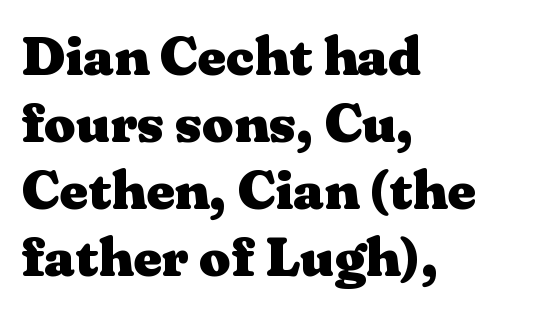
Here the designer chose a conventional face with non-uniform glyph widths. Horizontal alignment here is leftward, the default for most running prose. You'd pick this weight for a headline — it's a proper bold. The gaps between neighbouring characters are ordinary and unremarkable. This rendering features lettering with no underline. This sample uses a serif face.
